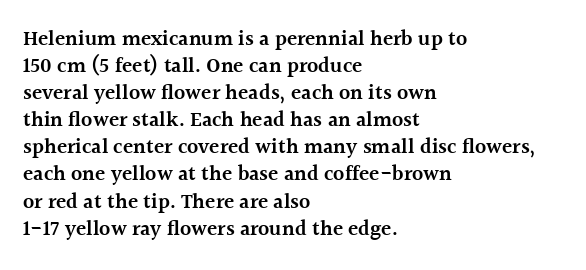
The image shows 21 px text type, upright; set left-aligned, normal line spacing (1.29x), normal letter spacing, not underlined.
